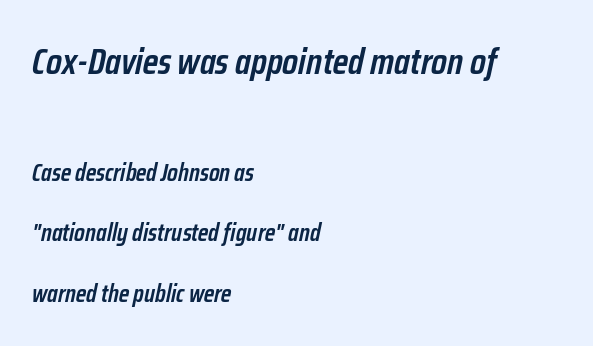
The image shows 37 px semibold, condensed type, italic (leaning right); set left-aligned, loose line spacing (2.43x), normal letter spacing, not underlined; the first (top) block is 1.48x larger; low stroke contrast and a medium x-height.
